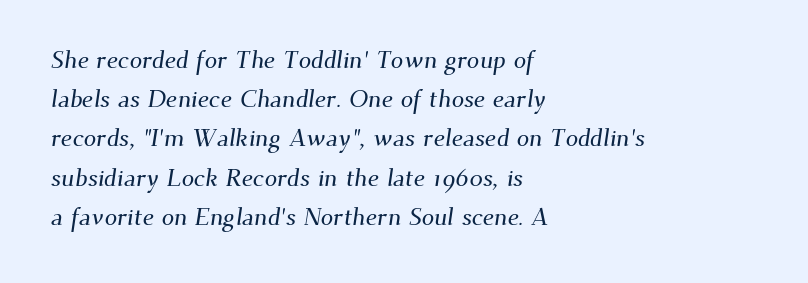
Q: Is the text underlined? A: No.
Q: How is the paragraph aligned? A: Left-aligned.
Q: Is the spacing between letters normal or unusually wide? A: Normal.
Q: Is the spacing between lines tight, normal or loose? A: Normal.
